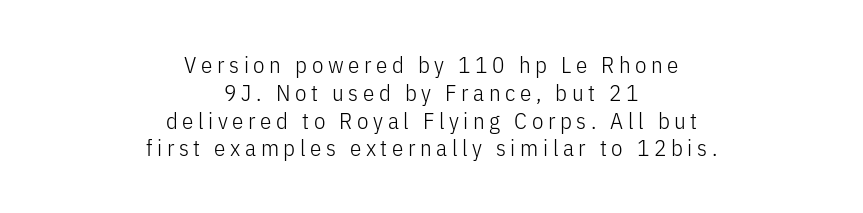
{"italic": "no", "bold": "no", "underline": "no", "align": "center", "line_spacing_ratio": 1.21, "letter_spacing": "wide", "letter_spacing_em": 0.2, "glyph_px": 23}
